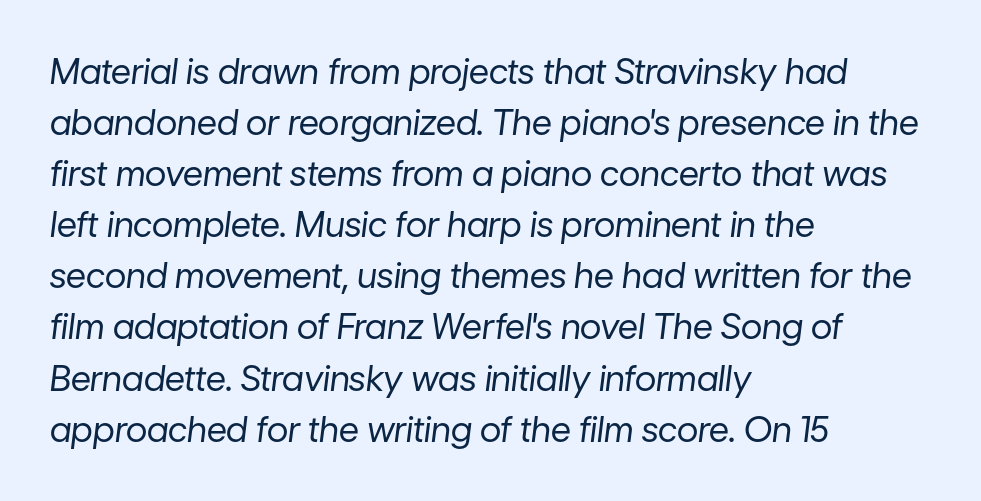
Q: Is the text bold? A: No.
Q: Is the text italic (slanted)? A: Yes, it leans right by about 7 degrees.
Q: Is the text underlined? A: No.
Q: How is the paragraph aligned? A: Left-aligned.
Q: Is the spacing between letters normal or unusually wide? A: Normal.
Q: Is the spacing between lines tight, normal or loose? A: Normal.
Q: Width (condensed, normal, or wide)? A: Normal.
Q: Stroke contrast? A: Low.
Q: x-height? A: Medium.
Q: Monospaced? A: No.
